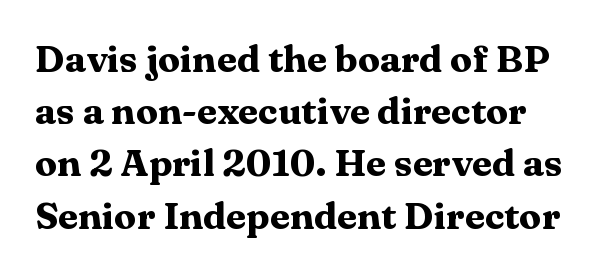
{"serif": "yes", "italic": "no", "bold": "yes", "weight": "heavy", "width": "wide", "stroke_contrast": "medium", "x_height": "medium", "monospaced": "no", "underline": "no", "line_spacing": "normal", "line_spacing_ratio": 1.41, "letter_spacing": "normal", "letter_spacing_em": 0.0, "glyph_px": 37}
